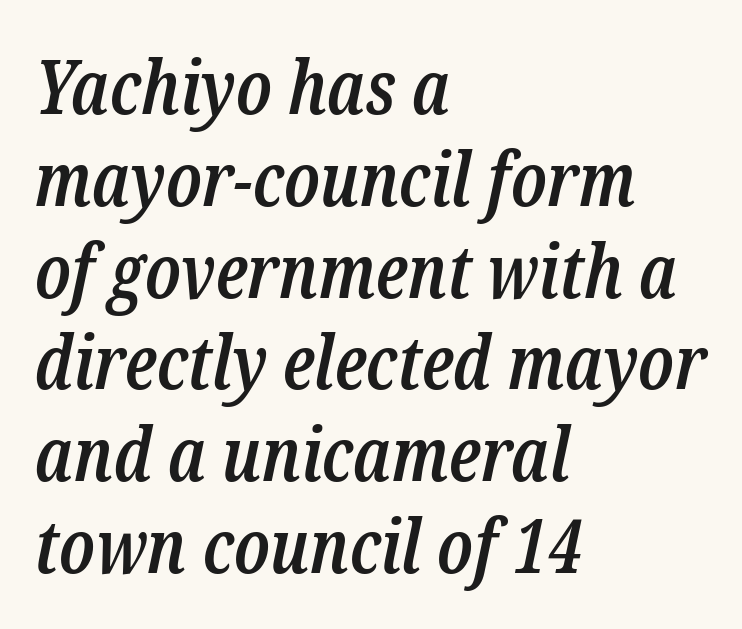
The image shows 74 px semibold, condensed serif type, italic (leaning right); set left-aligned, line spacing 1.24x, normal letter spacing, not underlined; low stroke contrast and a medium x-height.
